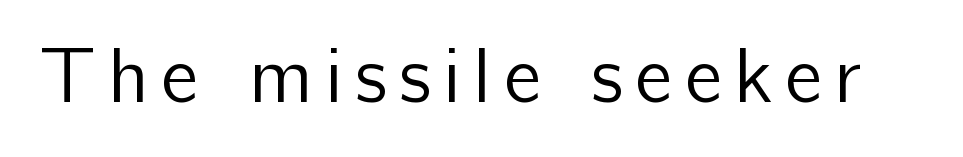
Is this a heavy cut? Hardly; it is regular or lighter. Unlike a traditional serif, this face leaves its strokes unadorned. The string is rendered with underlining switched off. You could not count columns in this text — the font is proportionally spaced. Style check: upright.
